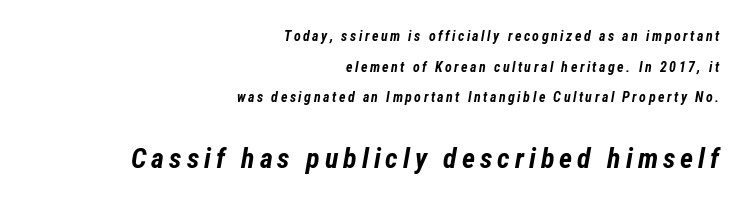
The image shows 28 px bold, condensed type, italic (leaning right); set right-aligned, loose line spacing (2.18x), not underlined; the second (bottom) block is 2.0x larger; low stroke contrast and a medium x-height.
